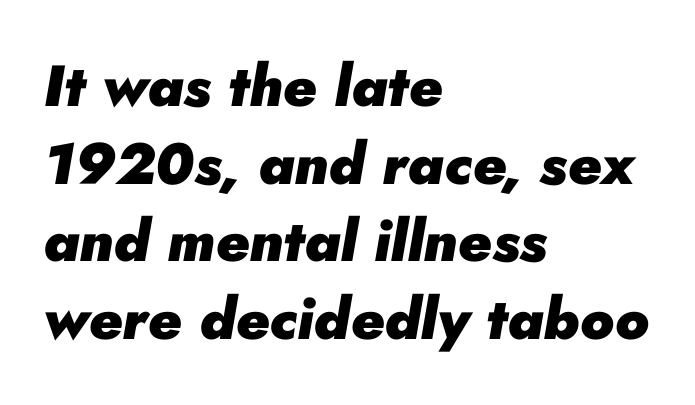
Notice how thick the strokes are: this is what a full bold looks like. The horizontal fit of the characters is conventional and even. Observe the lean: these are italic letterforms. Compared with typical paragraphs, the rows here are spaced about the same. The foot of each line stays bare and open.
